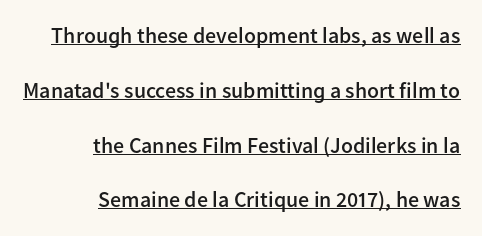
{"italic": "no", "bold": "semi", "underline": "yes", "align": "right", "line_spacing": "loose", "line_spacing_ratio": 2.49, "letter_spacing": "normal", "letter_spacing_em": 0.0, "glyph_px": 22}
